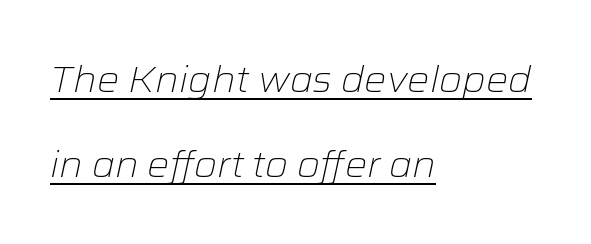
{"italic": "yes", "lean": "right", "slant_degrees": 12, "bold": "no", "weight": "light", "width": "normal", "stroke_contrast": "low", "x_height": "medium", "monospaced": "no", "underline": "yes", "align": "left", "line_spacing": "loose", "line_spacing_ratio": 2.29, "letter_spacing": "normal", "letter_spacing_em": 0.0, "glyph_px": 37}
